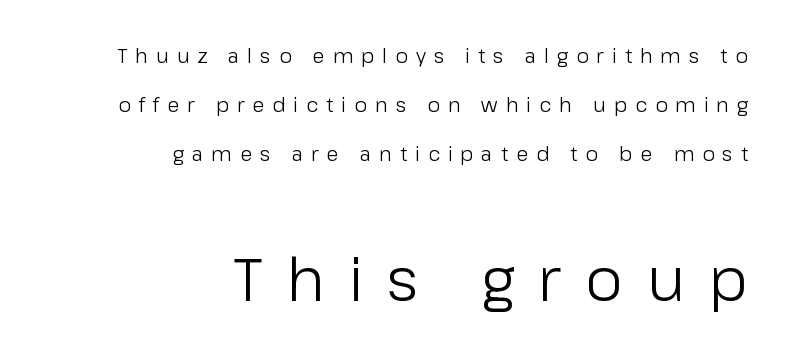
Q: Is the text bold? A: No.
Q: Is the text italic (slanted)? A: No, it is upright.
Q: Is the typeface a serif or a sans-serif typeface? A: Sans-serif.
Q: Is the text underlined? A: No.
Q: How is the paragraph aligned? A: Right-aligned.
Q: Is the spacing between letters normal or unusually wide? A: Unusually wide.
Q: Is the spacing between lines tight, normal or loose? A: Loose.
Q: Which block of text is set in a larger size, the first (top) or the second (bottom)? A: The second (bottom) one.
Q: Width (condensed, normal, or wide)? A: Normal.
Q: Stroke contrast? A: Low.
Q: x-height? A: Medium.
Q: Monospaced? A: No.
